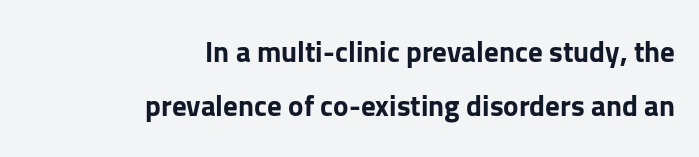
There is no visible air inserted between adjacent glyphs. Serifs: no, the terminals of the letterforms are clean. A student would call this right alignment; a typographer would say flush right, rag left. The lettering stays uniformly vertical, giving the passage a roman look. The passage shown is typed in a proportional face where columns would drift. Does the weight exceed regular? Yes, all the way to bold.
